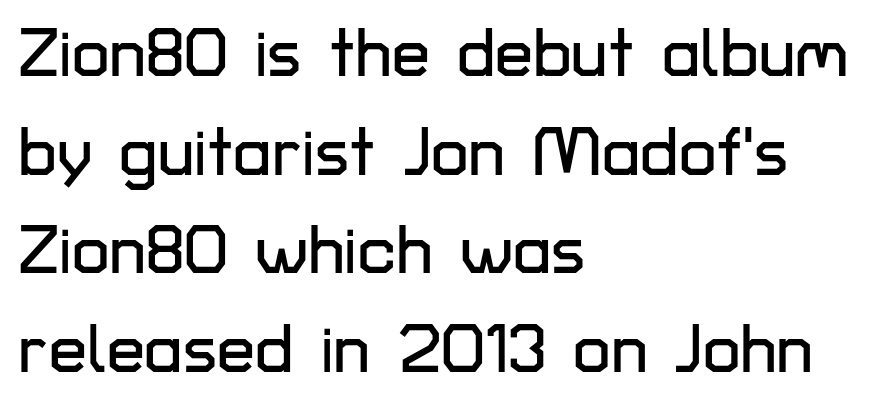
A bare baseline throughout the passage. Line spacing here is normal. The characters display no serif detailing; their extremities are plain. Letter spacing: default. Line starts are locked; line ends wander. Characters remain perfectly vertical along every line.
